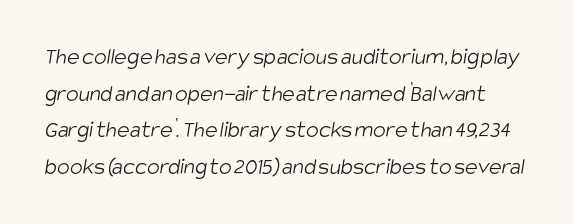
{"bold": "no", "underline": "no", "line_spacing": "normal", "line_spacing_ratio": 1.53, "letter_spacing": "normal", "letter_spacing_em": 0.0, "glyph_px": 24}
